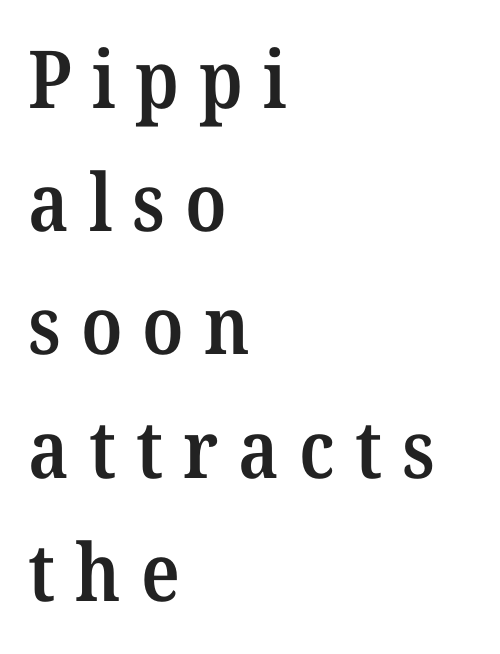
Q: Is the text bold? A: Semi-bold.
Q: Is the text italic (slanted)? A: No, it is upright.
Q: Is the typeface a serif or a sans-serif typeface? A: Serif.
Q: Is the text underlined? A: No.
Q: How is the paragraph aligned? A: Left-aligned.
Q: Is the spacing between letters normal or unusually wide? A: Unusually wide.
Q: Is the spacing between lines tight, normal or loose? A: Normal.
Q: Width (condensed, normal, or wide)? A: Normal.
Q: Stroke contrast? A: Medium.
Q: x-height? A: Medium.
Q: Monospaced? A: No.
